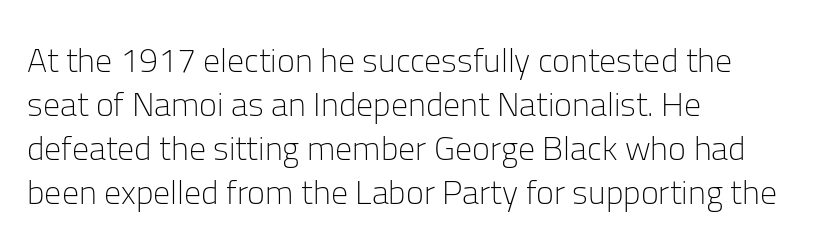
There is no visible air inserted between adjacent glyphs. Posture: upright roman. A typesetter would call this leading conventional body-copy spacing. These lines stack with their left ends in a neat column. A quiet, ordinary-to-light weight characterises the typeface. Letterform terminals end flat and unadorned throughout the passage.
